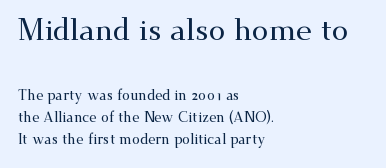
Italic? Not at all — the glyphs are vertical. Short note: letters normally spaced. Which of the two is more prominent by size? The first, at the top. Note the varied advance widths — an 'i' is clearly narrower than an 'm'.
